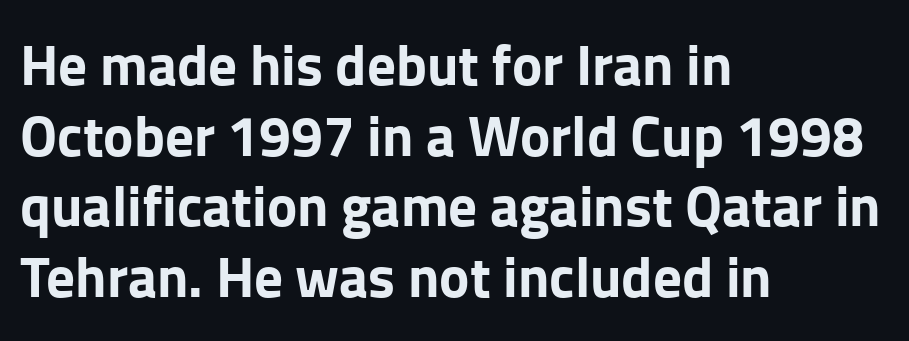
A clean baseline with only descenders dipping below it. The passage shown is typed in a proportional face where columns would drift. Does the type have serifs? No, each stem ends abruptly. Horizontal alignment here is leftward, the default for most running prose. It's the straight-up-and-down kind of type.
